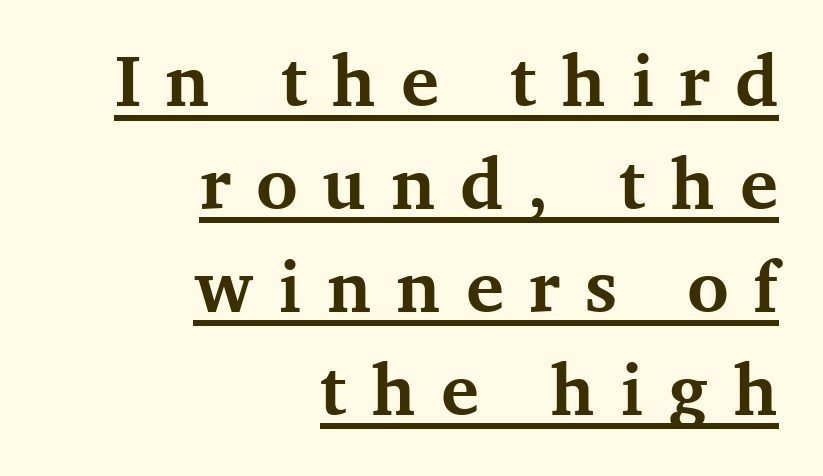
Q: Is the text bold? A: Yes.
Q: Is the text italic (slanted)? A: No, it is upright.
Q: Is the typeface a serif or a sans-serif typeface? A: Serif.
Q: Is the text underlined? A: Yes.
Q: How is the paragraph aligned? A: Right-aligned.
Q: Is the spacing between letters normal or unusually wide? A: Unusually wide.
Q: Is the spacing between lines tight, normal or loose? A: Normal.
Q: Width (condensed, normal, or wide)? A: Normal.
Q: Stroke contrast? A: Medium.
Q: x-height? A: Medium.
Q: Monospaced? A: No.
